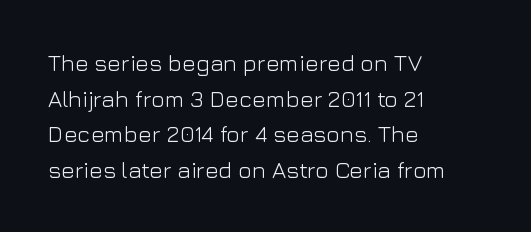
Q: Is the text bold? A: No.
Q: Is the text italic (slanted)? A: No, it is upright.
Q: Is the text underlined? A: No.
Q: How is the paragraph aligned? A: Left-aligned.
Q: Is the spacing between letters normal or unusually wide? A: Normal.
Q: Is the spacing between lines tight, normal or loose? A: Normal.
